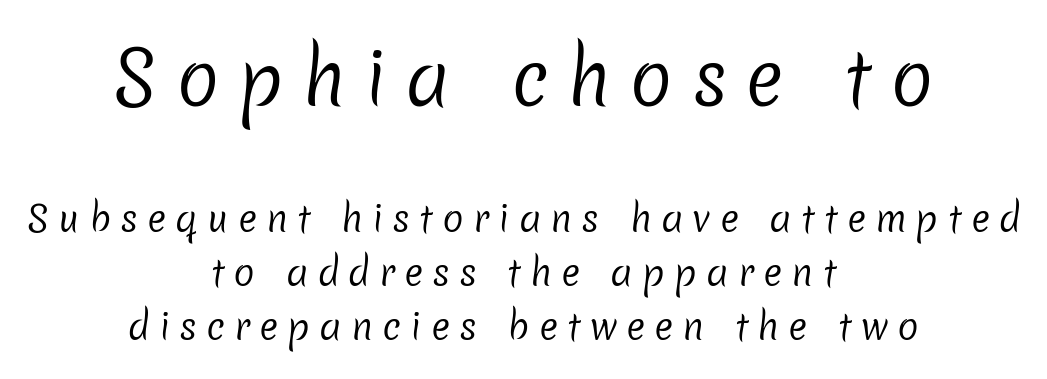
Looks like regular typesetting: each glyph gets only the width it needs. Tracking here is generous; glyphs stand well apart from one another. A student would call this center alignment; a typographer would say set centered. The face looks like a standard text weight, possibly lighter. The letters carry no serifs — their stems end cleanly without finishing strokes. No word sits above an underline.
